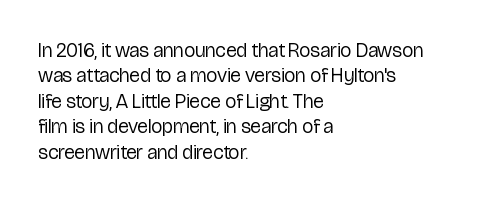
{"italic": "no", "bold": "no", "underline": "no", "align": "left", "line_spacing": "normal", "line_spacing_ratio": 1.27, "letter_spacing": "normal", "letter_spacing_em": 0.0, "glyph_px": 20}
